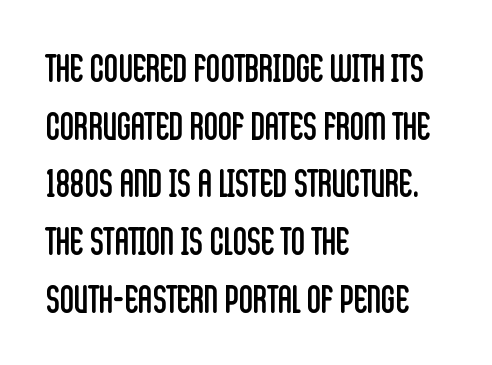
{"serif": "no", "italic": "no", "bold": "no", "weight": "regular", "width": "condensed", "stroke_contrast": "low", "x_height": "large", "monospaced": "no", "underline": "no", "align": "left", "line_spacing": "normal", "line_spacing_ratio": 1.48, "letter_spacing": "normal", "letter_spacing_em": 0.0, "glyph_px": 39}
